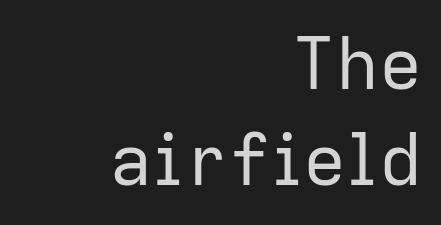
The image shows 72 px regular-weight sans-serif type, upright; set right-aligned, normal line spacing (1.33x), normal letter spacing, not underlined; low stroke contrast and a medium x-height.
